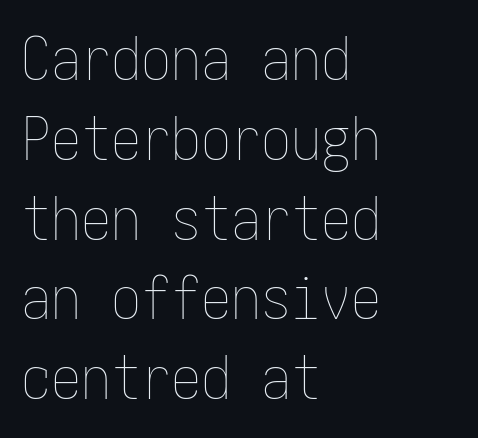
The image shows 60 px thin, condensed type, upright; set left-aligned, normal line spacing (1.33x), normal letter spacing, not underlined; low stroke contrast and a medium x-height.
